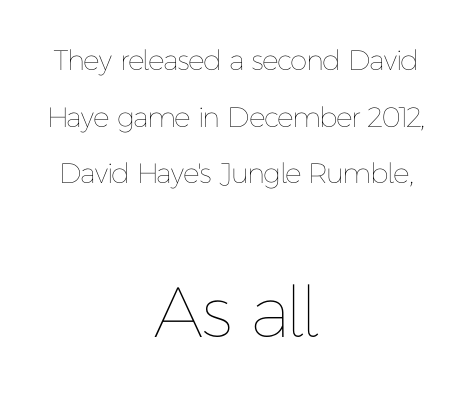
It's the straight-up-and-down kind of type. Each letter keeps its own natural width here, so spacing adapts to shape. If you measured baseline to baseline, you'd find a long distance. Students, note that the glyphs here touch the page at normal intervals.
